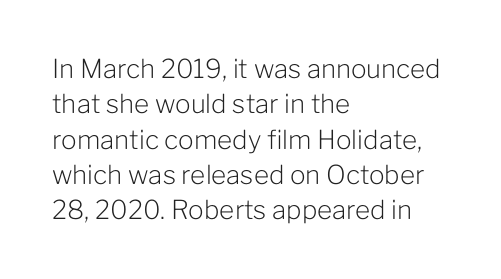
{"italic": "no", "bold": "no", "underline": "no", "align": "left", "line_spacing": "normal", "line_spacing_ratio": 1.36, "letter_spacing": "normal", "letter_spacing_em": 0.0, "glyph_px": 26}
